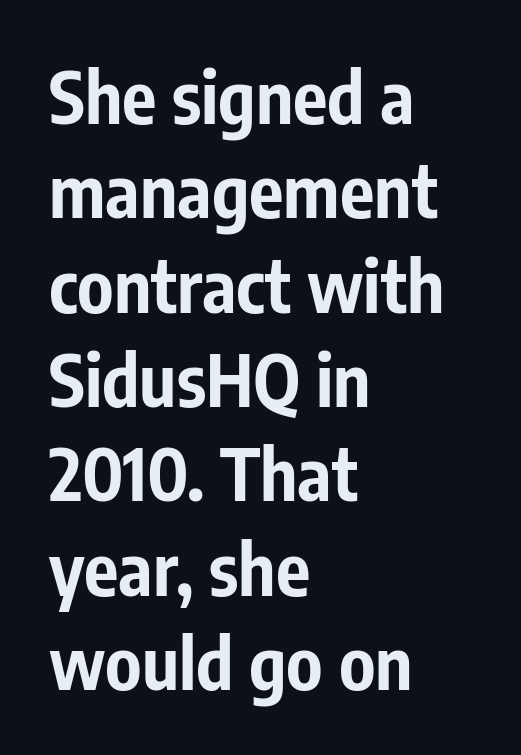
The image shows 72 px bold, condensed sans-serif type, upright; set left-aligned, normal line spacing (1.31x), normal letter spacing, not underlined; low stroke contrast and a medium x-height.
